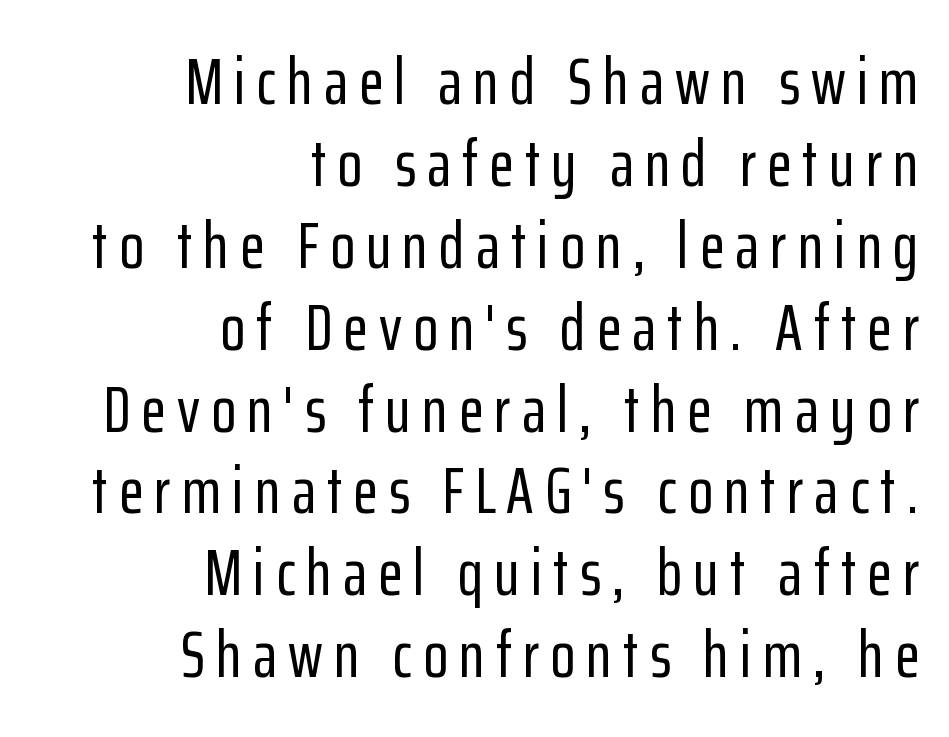
Is this a sans? Yes — the strokes have no serifs. Rendered with straight, roman letterforms. A typesetter would call this proportional, since set widths differ per character. Evenly set lines give the paragraph a standard silhouette. This rendering features lettering with no underline.
